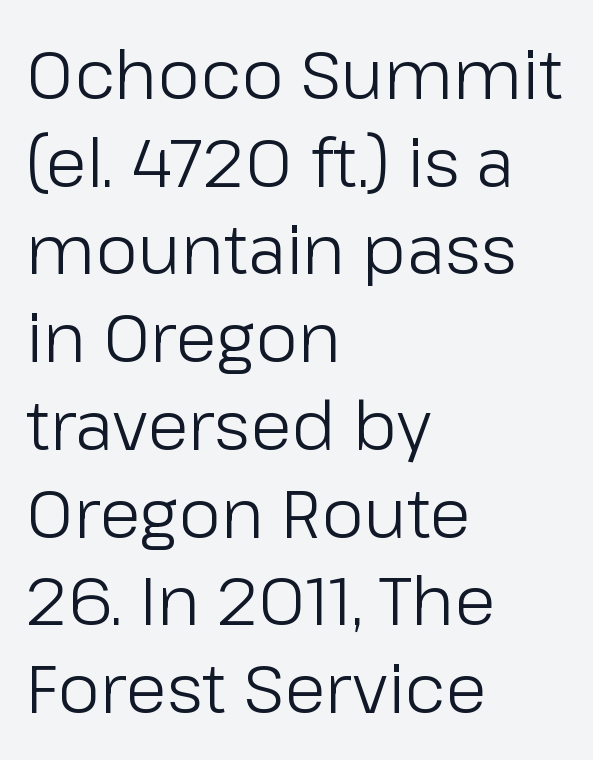
{"serif": "no", "italic": "no", "bold": "no", "weight": "light", "width": "normal", "stroke_contrast": "low", "x_height": "medium", "monospaced": "no", "underline": "no", "align": "left", "line_spacing": "normal", "line_spacing_ratio": 1.29, "letter_spacing": "normal", "letter_spacing_em": 0.0, "glyph_px": 68}
